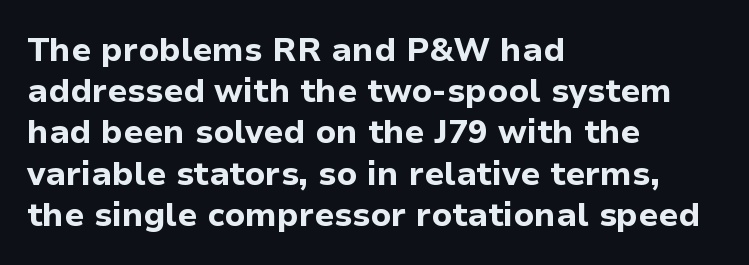
{"serif": "no", "italic": "no", "bold": "yes", "weight": "bold", "width": "normal", "stroke_contrast": "low", "x_height": "medium", "monospaced": "no", "underline": "no", "align": "left", "line_spacing": "normal", "line_spacing_ratio": 1.25, "letter_spacing": "normal", "letter_spacing_em": 0.0, "glyph_px": 33}
